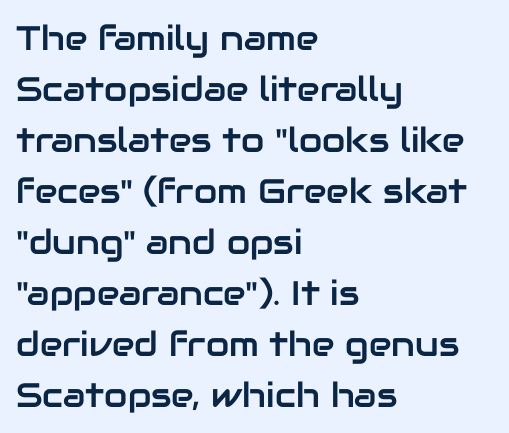
{"serif": "no", "italic": "no", "width": "normal", "stroke_contrast": "low", "x_height": "medium", "monospaced": "no", "underline": "no", "align": "left", "line_spacing": "normal", "line_spacing_ratio": 1.5, "letter_spacing": "normal", "letter_spacing_em": 0.0, "glyph_px": 34}
